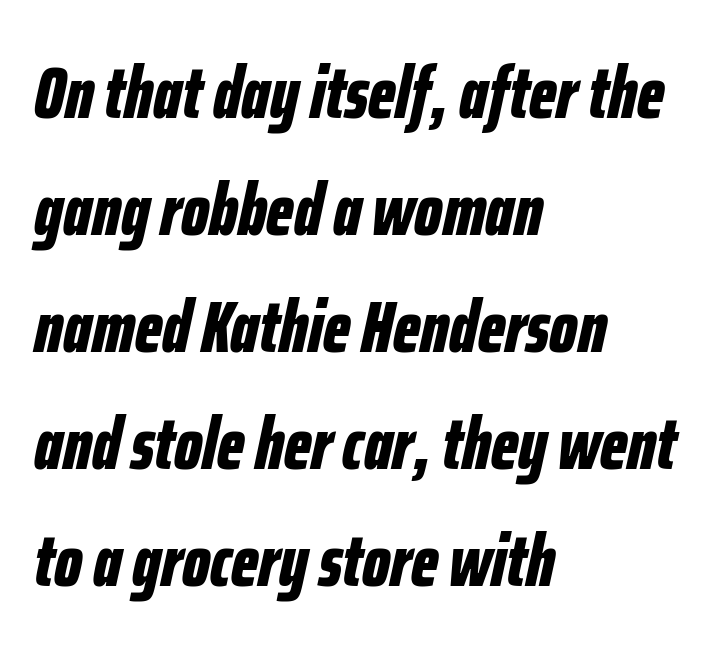
The rendering uses natural spacing where letterforms have individual widths. Visually the block forms a straight wall on the left and a jagged coastline on the right. Just letters on the line, the space beneath them empty. Yep, that's italic — everything's leaning. Line spacing here is normal. Tracking value appears to be zero — textbook default spacing.
